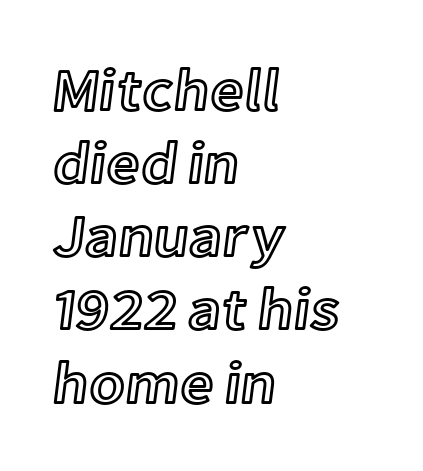
Character widths vary here, with narrow letters taking less room than wide ones. The passage shown has conventional tracking throughout. The typesetter chose a ragged-right arrangement here. Type without underlining.
